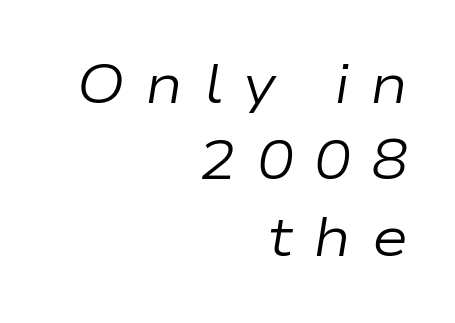
Rows of type keep a routine distance in the vertical direction. The baseline area is clear. Weight: not bold — regular or lighter. An italicized treatment has been applied to the whole sample. The passage shown has open, widely tracked lettering throughout.
